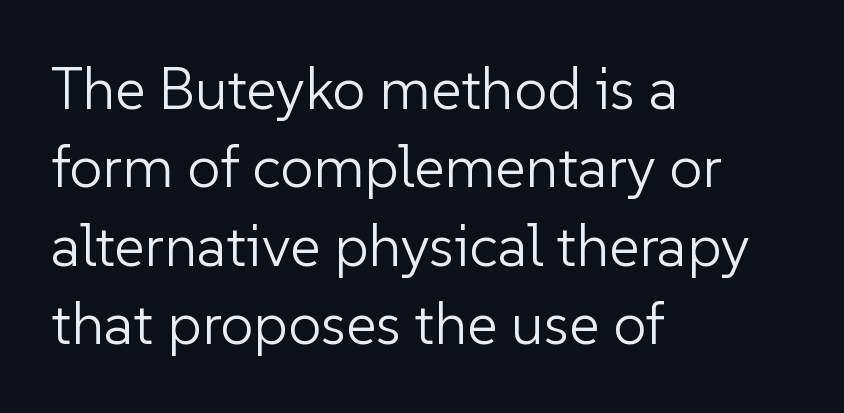
{"serif": "no", "italic": "no", "bold": "no", "weight": "light", "width": "normal", "stroke_contrast": "low", "x_height": "medium", "monospaced": "no", "underline": "no", "align": "left", "line_spacing": "normal", "line_spacing_ratio": 1.33, "letter_spacing": "normal", "letter_spacing_em": 0.0, "glyph_px": 59}
